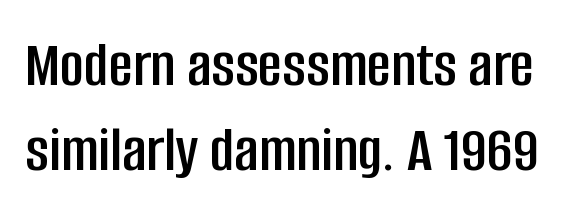
Q: Is the text italic (slanted)? A: No, it is upright.
Q: Is the typeface a serif or a sans-serif typeface? A: Sans-serif.
Q: Is the text underlined? A: No.
Q: Is the spacing between letters normal or unusually wide? A: Normal.
Q: Is the spacing between lines tight, normal or loose? A: Normal.
Q: Width (condensed, normal, or wide)? A: Condensed.
Q: Stroke contrast? A: Low.
Q: x-height? A: Large.
Q: Monospaced? A: No.
